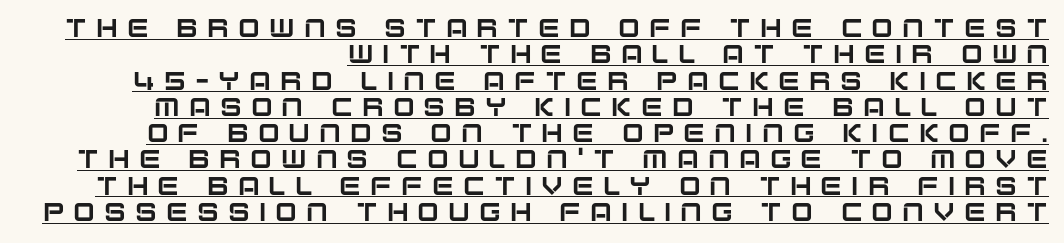
{"italic": "no", "underline": "yes", "align": "right", "line_spacing": "tight", "line_spacing_ratio": 1.01, "letter_spacing": "wide", "letter_spacing_em": 0.35, "glyph_px": 26}
